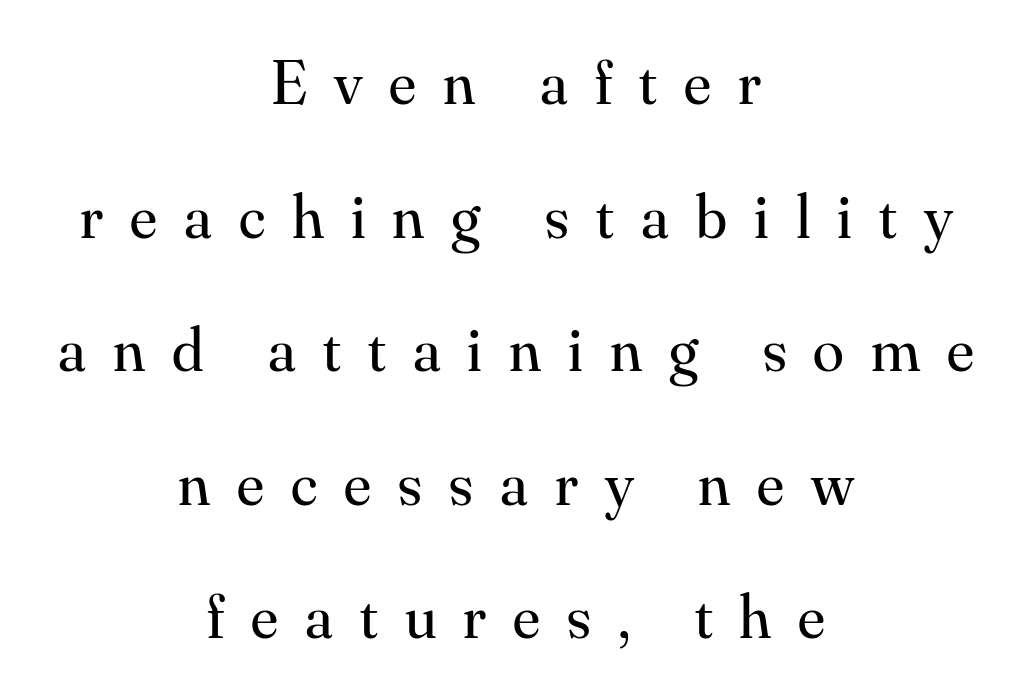
Font category for this specimen: serif. You could fit nearly another row in the gap between these rows. A bare baseline throughout the passage. The tracking jumps out immediately: characters are airy and widely separated. This is the regular roman posture of the typeface.
